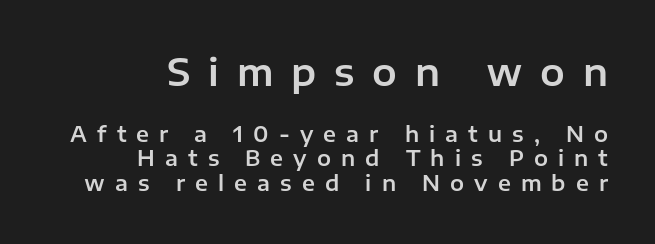
The image shows 37 px sans-serif type, upright; set right-aligned, line spacing 1.17x, unusually wide letter spacing (+0.48 em), not underlined; the first (top) block is 1.76x larger; low stroke contrast and a medium x-height.
